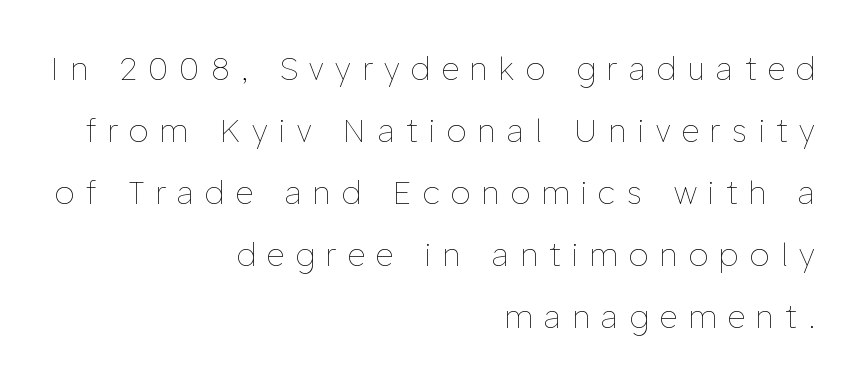
{"italic": "no", "bold": "no", "weight": "thin", "width": "normal", "stroke_contrast": "low", "x_height": "medium", "monospaced": "no", "underline": "no", "align": "right", "line_spacing": "loose", "line_spacing_ratio": 2.0, "letter_spacing": "wide", "letter_spacing_em": 0.38, "glyph_px": 31}
